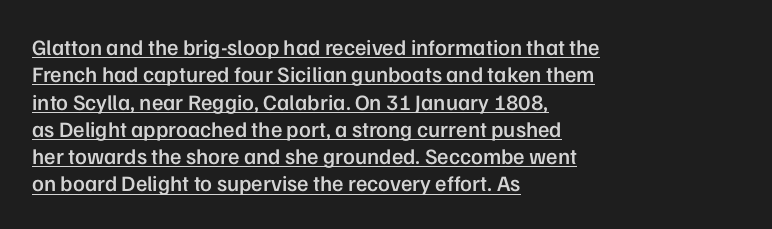
{"italic": "no", "bold": "semi", "underline": "yes", "align": "left", "line_spacing_ratio": 1.24, "letter_spacing": "normal", "letter_spacing_em": 0.0, "glyph_px": 22}
